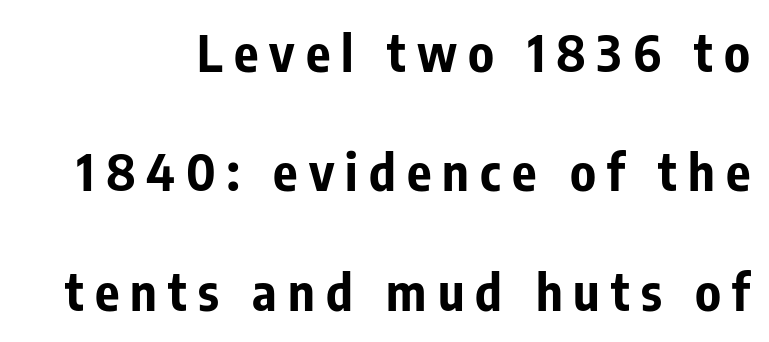
The passage is arranged like a letterhead date or caption credit — flush right. Glance below the letters and you will spot only blank space. A typesetter would mark this as roman, not italic. Students, observe: this is what heavily led, spacious text looks like. Looks like regular typesetting: each glyph gets only the width it needs.
